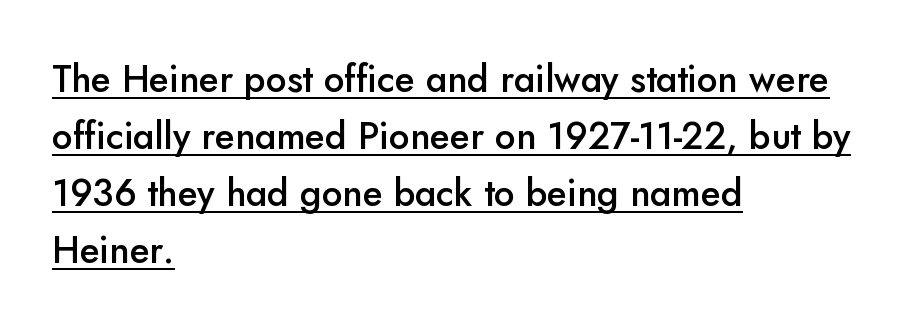
The passage shown has conventional tracking throughout. Note: no serifs on the glyphs. A student would call this left alignment; a typographer would say flush left, rag right. Honestly, the underline is the first thing you notice here.
